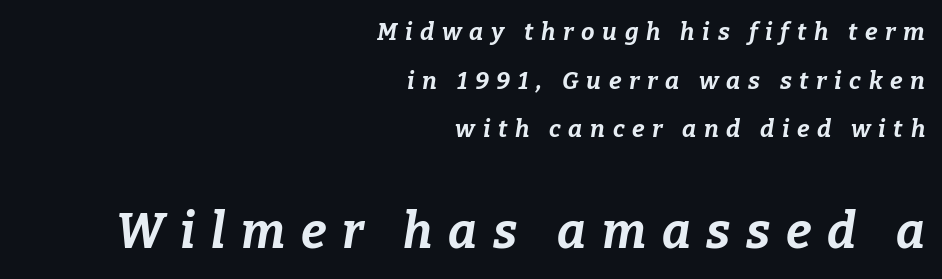
Q: Is the text bold? A: Yes.
Q: Is the text italic (slanted)? A: Yes, it leans right by about 9 degrees.
Q: Is the text underlined? A: No.
Q: How is the paragraph aligned? A: Right-aligned.
Q: Is the spacing between letters normal or unusually wide? A: Unusually wide.
Q: Is the spacing between lines tight, normal or loose? A: Loose.
Q: Which block of text is set in a larger size, the first (top) or the second (bottom)? A: The second (bottom) one.
Q: Width (condensed, normal, or wide)? A: Normal.
Q: Stroke contrast? A: Low.
Q: x-height? A: Medium.
Q: Monospaced? A: No.
